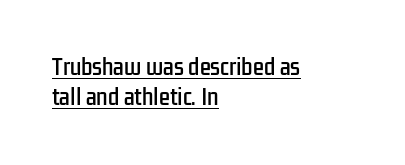
Q: Is the text italic (slanted)? A: No, it is upright.
Q: Is the text underlined? A: Yes.
Q: How is the paragraph aligned? A: Left-aligned.
Q: Is the spacing between letters normal or unusually wide? A: Normal.
Q: Is the spacing between lines tight, normal or loose? A: Normal.
